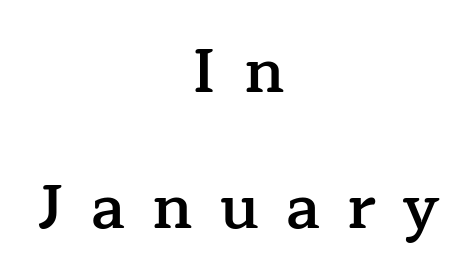
{"serif": "yes", "italic": "no", "bold": "semi", "weight": "semibold", "width": "normal", "stroke_contrast": "low", "x_height": "medium", "monospaced": "no", "underline": "no", "align": "center", "line_spacing": "loose", "line_spacing_ratio": 2.2, "letter_spacing": "wide", "letter_spacing_em": 0.44, "glyph_px": 62}
